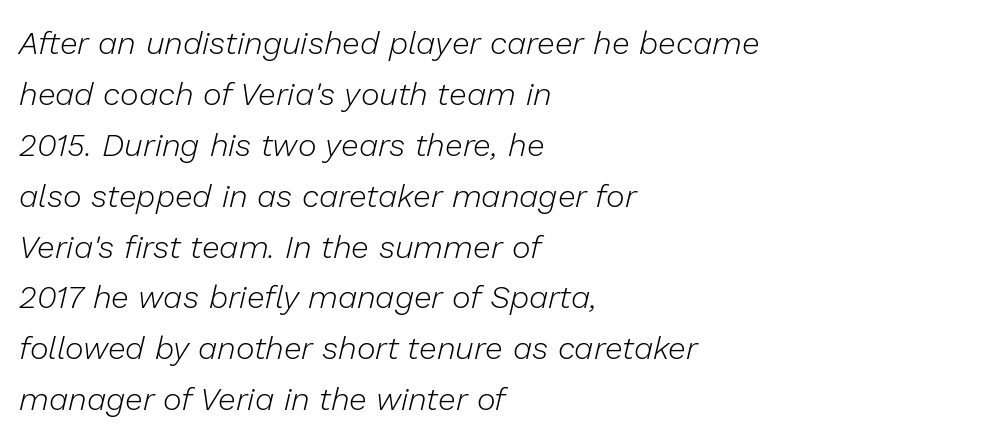
Teacher's note: observe the even left margin — that is flush-left alignment. Rule under the text: the space is simply empty. Note the varied advance widths — an 'i' is clearly narrower than an 'm'. Quick note: italic. The font sits on the lighter half of the weight spectrum, regular included. Here the glyphs are tracked normally, forming tight word shapes.
